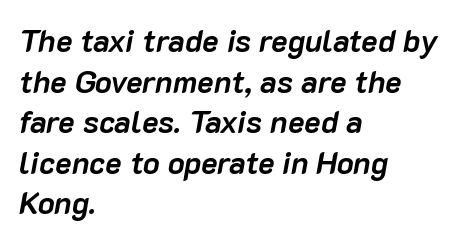
This rendering leaves character spacing at its baseline value. This sample is left-justified, so line endings fall wherever the words run out. Vertically, the passage feels balanced, rows spaced as you'd expect. This sample has the flowing, uneven cadence of proportional lettering. An italicized treatment has been applied to the whole sample. Each row of text sits above clean, open space.
